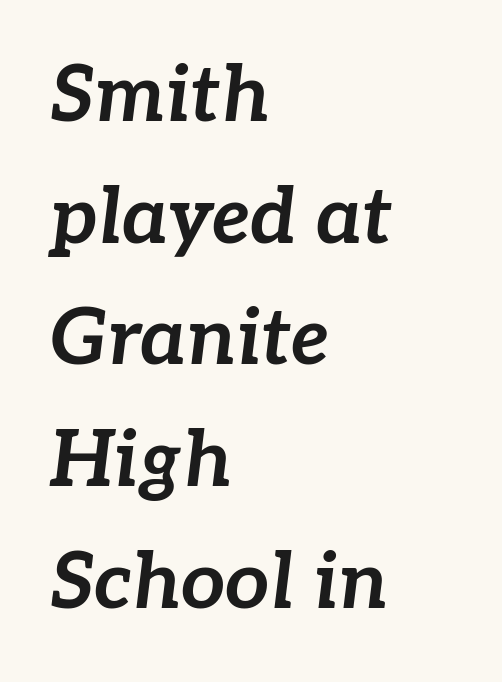
Q: Is the text bold? A: Yes.
Q: Is the text italic (slanted)? A: Yes, it leans right by about 7 degrees.
Q: Is the text underlined? A: No.
Q: How is the paragraph aligned? A: Left-aligned.
Q: Is the spacing between letters normal or unusually wide? A: Normal.
Q: Is the spacing between lines tight, normal or loose? A: Normal.
Q: Width (condensed, normal, or wide)? A: Normal.
Q: Stroke contrast? A: Low.
Q: x-height? A: Medium.
Q: Monospaced? A: No.
